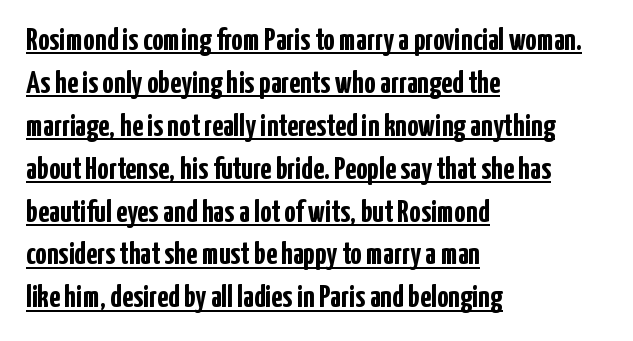
Quick note: not italic, upright. A dark, heavy texture on the line: the type is bold. In terms of letterspacing, this is plain default setting. You can see a thin bar hugging the bottom of the glyphs. The passage shown is typed in a proportional face where columns would drift.
